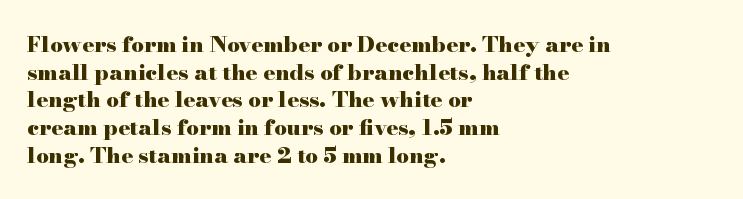
These words are printed bold, with thick strokes throughout. The string is rendered with underlining switched off. What's the leading like? Ordinary, nothing unusual. Tracking value appears to be zero — textbook default spacing. This rendering uses left alignment, leaving the right contour irregular. Every stem runs plumb, perpendicular to the baseline.
